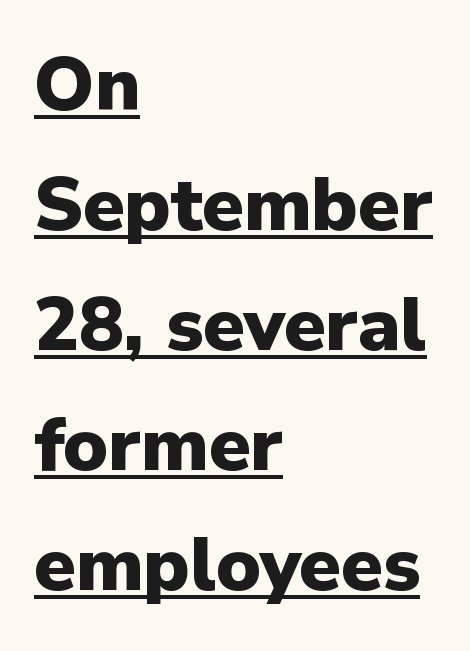
{"serif": "no", "italic": "no", "bold": "yes", "weight": "heavy", "width": "normal", "stroke_contrast": "low", "x_height": "medium", "monospaced": "no", "underline": "yes", "align": "left", "line_spacing": "normal", "line_spacing_ratio": 1.6, "letter_spacing": "normal", "letter_spacing_em": 0.0, "glyph_px": 75}
